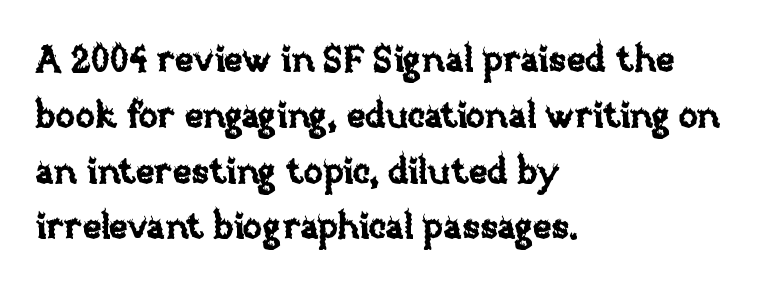
The image shows 36 px text type, upright; set left-aligned, normal line spacing (1.55x), normal letter spacing, not underlined; low stroke contrast and a large x-height.
